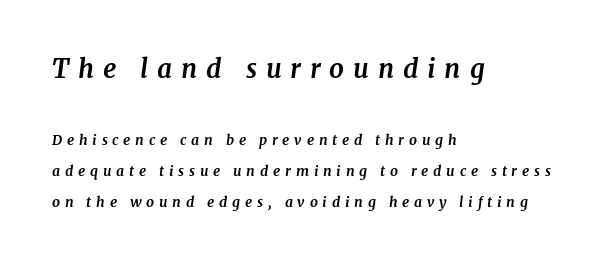
{"italic": "yes", "lean": "right", "slant_degrees": 7, "bold": "yes", "underline": "no", "align": "left", "line_spacing": "loose", "line_spacing_ratio": 2.22, "letter_spacing": "wide", "letter_spacing_em": 0.34, "larger_block": "first", "size_ratio": 1.86, "glyph_px": 26}
